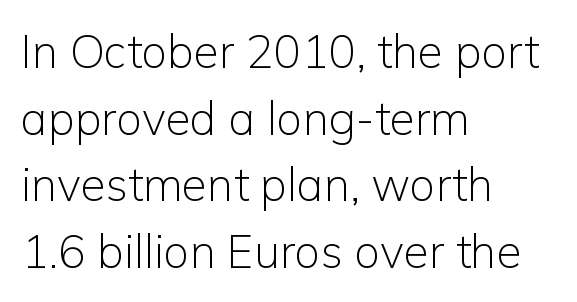
{"serif": "no", "italic": "no", "bold": "no", "weight": "light", "width": "normal", "stroke_contrast": "low", "x_height": "medium", "monospaced": "no", "underline": "no", "align": "left", "line_spacing": "normal", "line_spacing_ratio": 1.45, "letter_spacing": "normal", "letter_spacing_em": 0.0, "glyph_px": 46}
